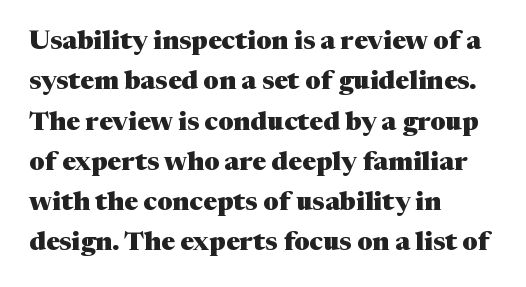
The image shows 26 px bold type, upright; set left-aligned, normal line spacing (1.55x), normal letter spacing, not underlined.
